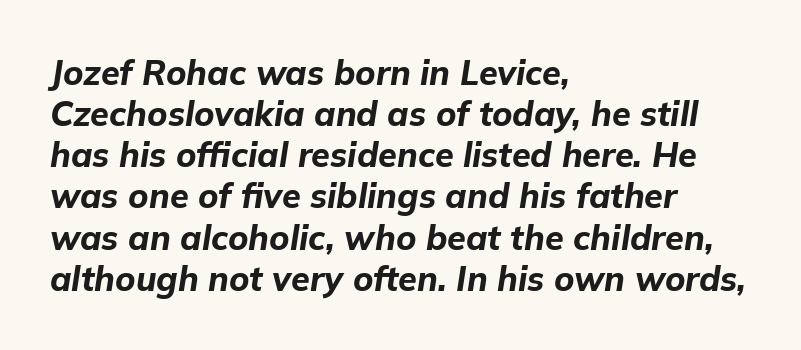
Q: Is the text bold? A: Yes.
Q: Is the text italic (slanted)? A: Yes, it leans right by about 9 degrees.
Q: Is the text underlined? A: No.
Q: How is the paragraph aligned? A: Left-aligned.
Q: Is the spacing between letters normal or unusually wide? A: Normal.
Q: Width (condensed, normal, or wide)? A: Normal.
Q: Stroke contrast? A: Low.
Q: x-height? A: Medium.
Q: Monospaced? A: No.
